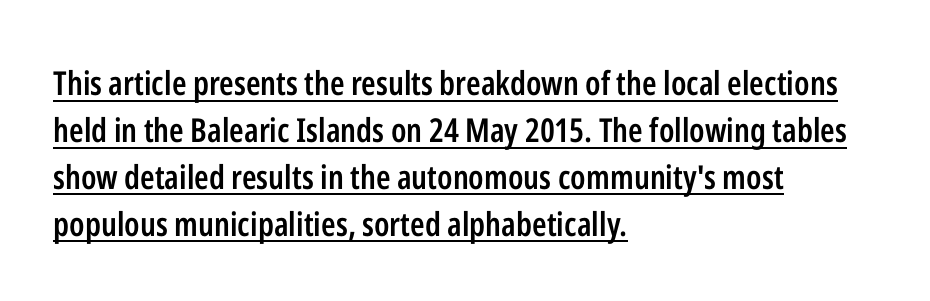
{"serif": "no", "italic": "no", "bold": "semi", "weight": "semibold", "width": "condensed", "stroke_contrast": "low", "x_height": "medium", "monospaced": "no", "underline": "yes", "align": "left", "line_spacing": "normal", "line_spacing_ratio": 1.42, "letter_spacing": "normal", "letter_spacing_em": 0.0, "glyph_px": 33}
